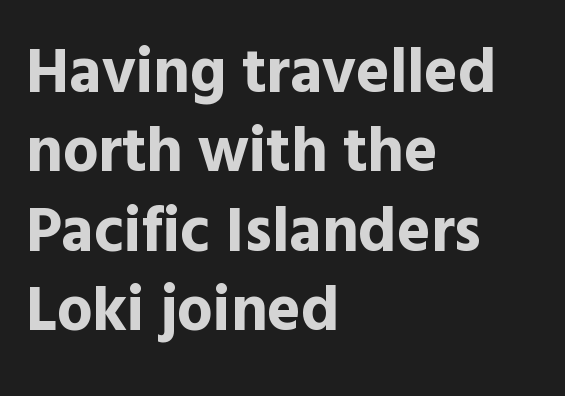
In terms of weight, the rendering is a true, heavy bold. Regarding serifs, this sample does without them. The lettering holds an erect, upright posture throughout. The line-height multiplier appears to be the usual default. The gaps between neighbouring characters are ordinary and unremarkable. Teacher's note: observe the even left margin — that is flush-left alignment.
